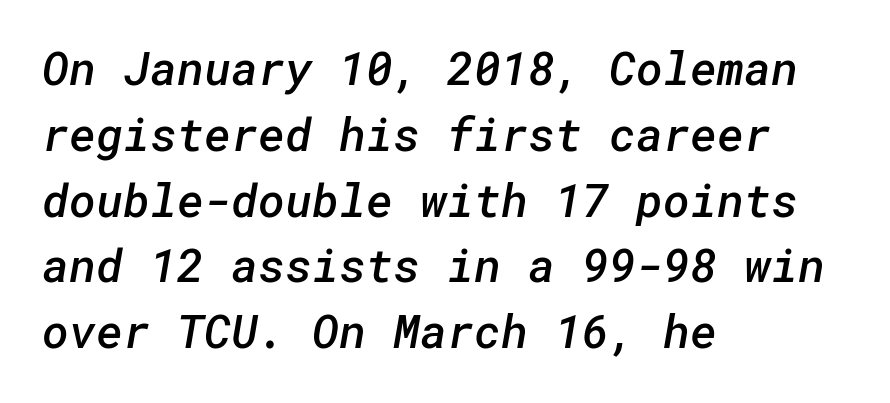
Q: Is the text bold? A: Semi-bold.
Q: Is the typeface a serif or a sans-serif typeface? A: Sans-serif.
Q: Is the text underlined? A: No.
Q: How is the paragraph aligned? A: Left-aligned.
Q: Is the spacing between letters normal or unusually wide? A: Normal.
Q: Is the spacing between lines tight, normal or loose? A: Normal.
Q: Width (condensed, normal, or wide)? A: Normal.
Q: Stroke contrast? A: Low.
Q: x-height? A: Medium.
